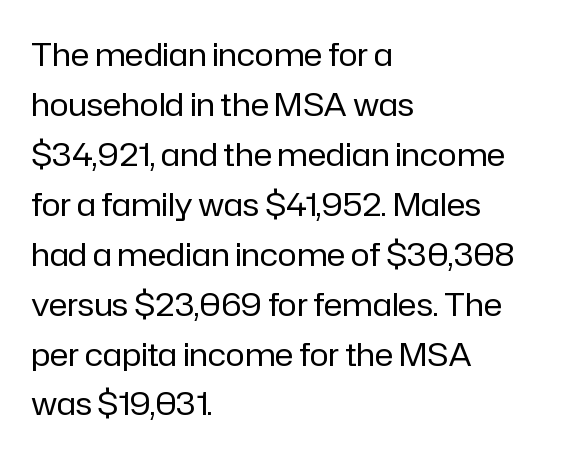
{"serif": "no", "italic": "no", "bold": "no", "weight": "regular", "width": "normal", "stroke_contrast": "low", "x_height": "medium", "monospaced": "no", "underline": "no", "align": "left", "line_spacing": "normal", "line_spacing_ratio": 1.56, "letter_spacing": "normal", "letter_spacing_em": 0.0, "glyph_px": 32}
